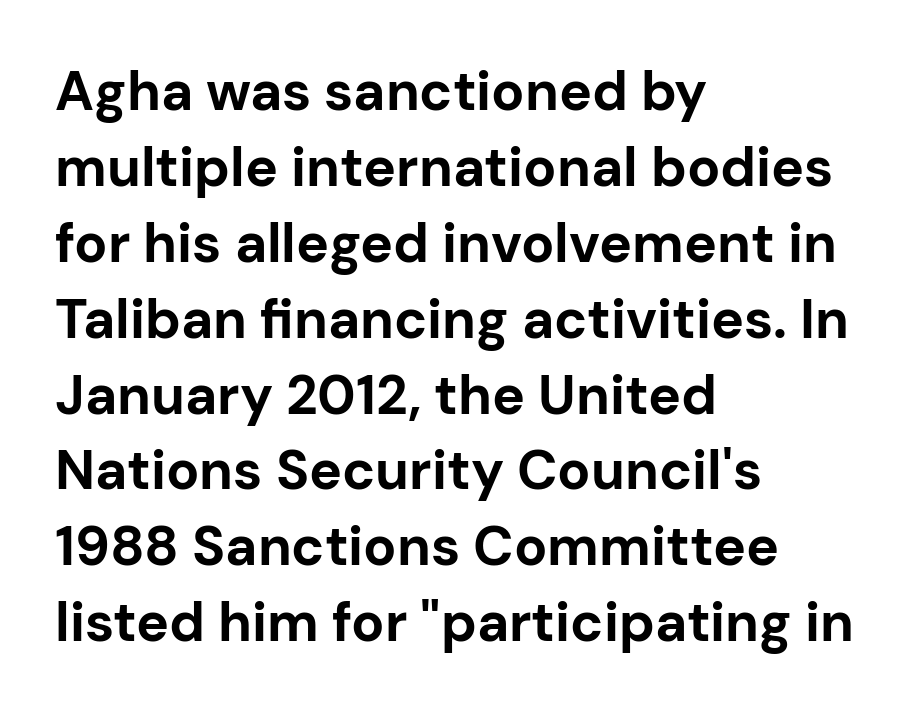
Whoever set this chose a conventional vertical rhythm. Spacing between characters is what you'd get straight out of the box. You could not count columns in this text — the font is proportionally spaced. Characters remain perfectly vertical along every line. In terms of letterform style, serifs are entirely absent. Glance below the letters and you will spot only blank space.
